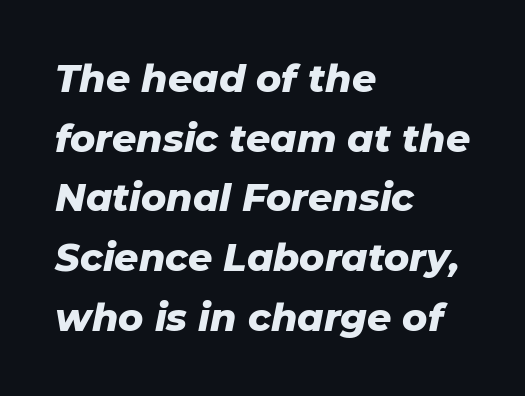
Q: Is the text bold? A: Yes.
Q: Is the text italic (slanted)? A: Yes, it leans right by about 11 degrees.
Q: Is the text underlined? A: No.
Q: How is the paragraph aligned? A: Left-aligned.
Q: Is the spacing between letters normal or unusually wide? A: Normal.
Q: Is the spacing between lines tight, normal or loose? A: Normal.
Q: Width (condensed, normal, or wide)? A: Normal.
Q: Stroke contrast? A: Low.
Q: x-height? A: Medium.
Q: Monospaced? A: No.
